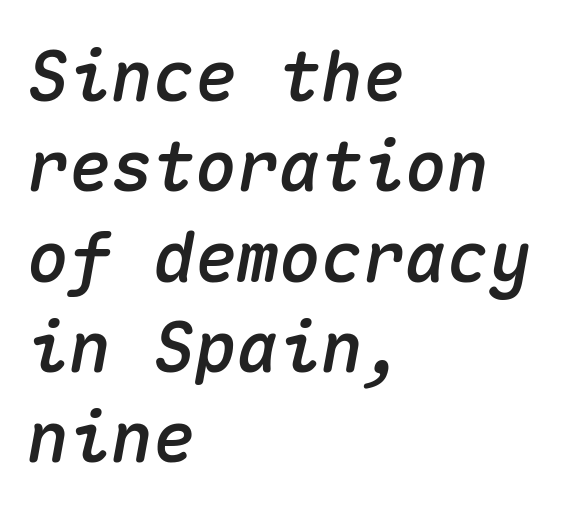
{"italic": "yes", "lean": "right", "slant_degrees": 10, "width": "normal", "stroke_contrast": "medium", "x_height": "medium", "monospaced": "yes", "underline": "no", "align": "left", "line_spacing": "normal", "line_spacing_ratio": 1.29, "letter_spacing": "normal", "letter_spacing_em": 0.0, "glyph_px": 70}
